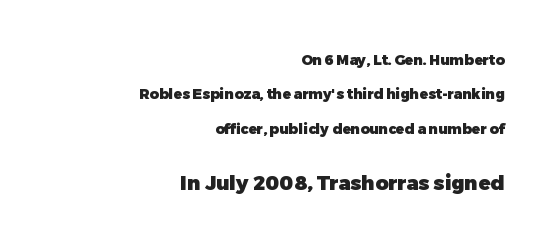
Q: Is the text bold? A: Yes.
Q: Is the text italic (slanted)? A: No, it is upright.
Q: Is the text underlined? A: No.
Q: How is the paragraph aligned? A: Right-aligned.
Q: Is the spacing between letters normal or unusually wide? A: Normal.
Q: Is the spacing between lines tight, normal or loose? A: Loose.
Q: Which block of text is set in a larger size, the first (top) or the second (bottom)? A: The second (bottom) one.
